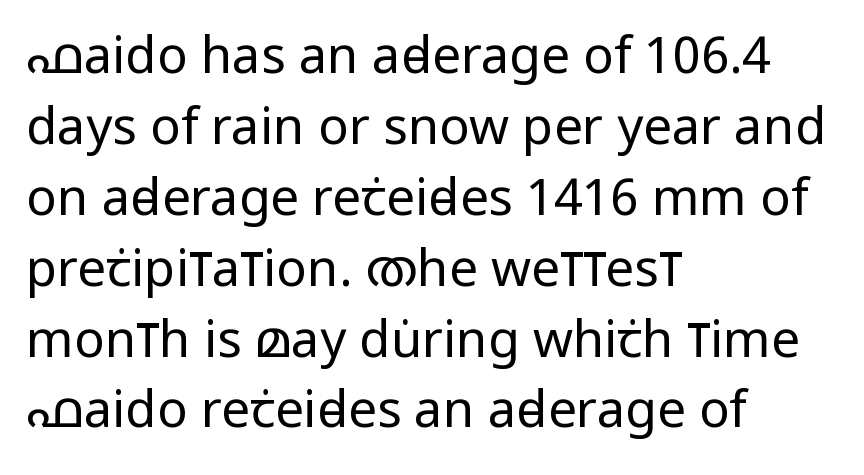
The space beneath each line is pristine and unruled. This is roman type, the default non-slanted kind. The letters advance in unequal steps, a hallmark of proportional type. This rendering employs a face without finishing strokes, i.e., a sans-serif.
